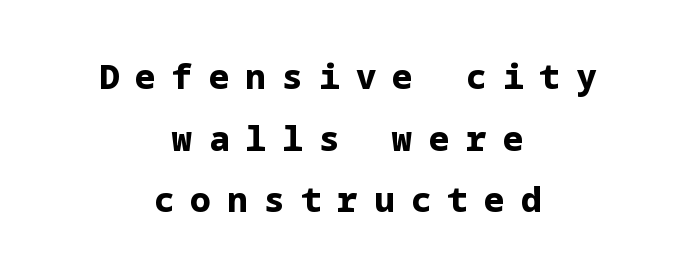
Q: Is the text bold? A: Yes.
Q: Is the text italic (slanted)? A: No, it is upright.
Q: Is the typeface a serif or a sans-serif typeface? A: Sans-serif.
Q: Is the text underlined? A: No.
Q: How is the paragraph aligned? A: Centered.
Q: Is the spacing between letters normal or unusually wide? A: Unusually wide.
Q: Width (condensed, normal, or wide)? A: Normal.
Q: Stroke contrast? A: Low.
Q: x-height? A: Medium.
